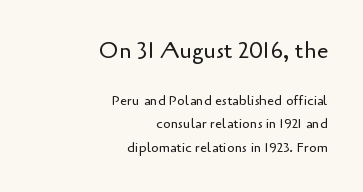
{"italic": "no", "bold": "no", "underline": "no", "align": "right", "line_spacing": "normal", "line_spacing_ratio": 1.65, "letter_spacing": "normal", "letter_spacing_em": 0.0, "larger_block": "first", "size_ratio": 1.64, "glyph_px": 23}
